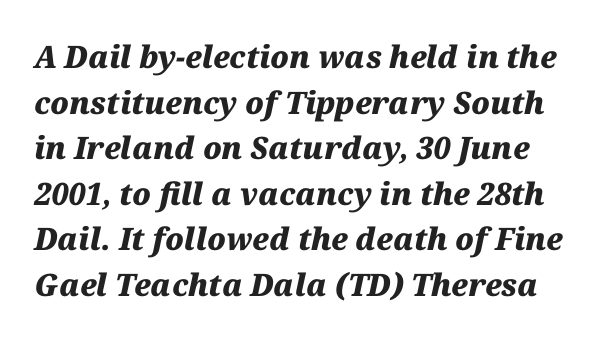
The image shows 31 px heavy type, italic (leaning right); set normal line spacing (1.47x), normal letter spacing, not underlined; medium stroke contrast and a medium x-height.
